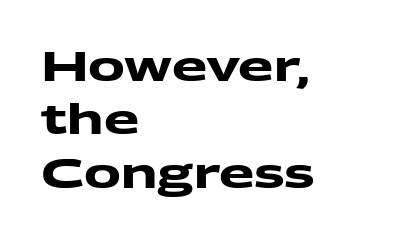
Q: Is the text bold? A: Yes.
Q: Is the typeface a serif or a sans-serif typeface? A: Sans-serif.
Q: Is the text underlined? A: No.
Q: How is the paragraph aligned? A: Left-aligned.
Q: Is the spacing between letters normal or unusually wide? A: Normal.
Q: Is the spacing between lines tight, normal or loose? A: Normal.
Q: Width (condensed, normal, or wide)? A: Wide.
Q: Stroke contrast? A: Medium.
Q: x-height? A: Medium.
Q: Monospaced? A: No.
